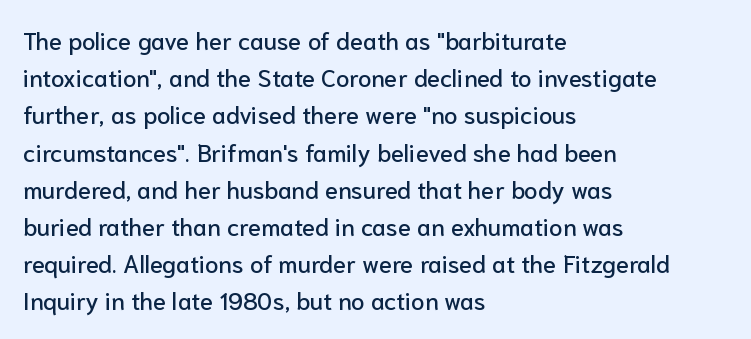
{"italic": "no", "underline": "no", "align": "left", "line_spacing": "normal", "line_spacing_ratio": 1.55, "letter_spacing": "normal", "letter_spacing_em": 0.0, "glyph_px": 24}
